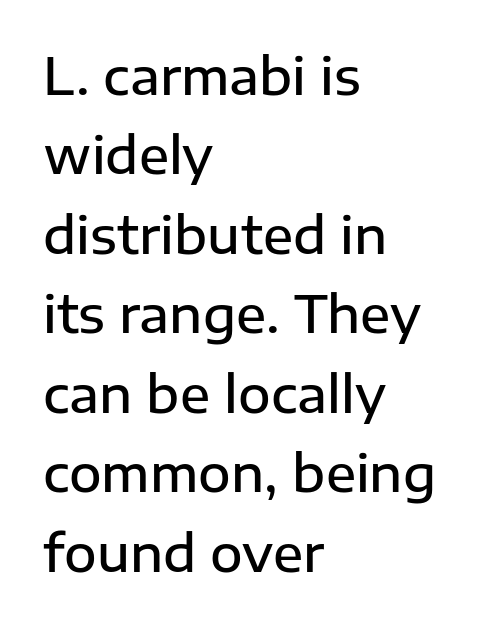
{"serif": "no", "italic": "no", "bold": "semi", "weight": "semibold", "width": "normal", "stroke_contrast": "low", "x_height": "medium", "monospaced": "no", "underline": "no", "align": "left", "line_spacing": "normal", "line_spacing_ratio": 1.59, "letter_spacing": "normal", "letter_spacing_em": 0.0, "glyph_px": 50}
